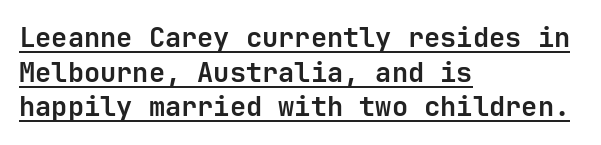
Q: Is the text bold? A: Yes.
Q: Is the text italic (slanted)? A: No, it is upright.
Q: Is the text underlined? A: Yes.
Q: How is the paragraph aligned? A: Left-aligned.
Q: Is the spacing between letters normal or unusually wide? A: Normal.
Q: Is the spacing between lines tight, normal or loose? A: Normal.
